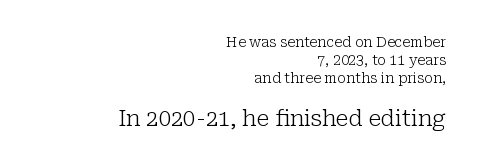
Inter-character spacing is left at the font's built-in metrics. Baseline-to-baseline distance is the conventional proportion of letter height. Each stroke keeps to a modest, everyday thickness or less. Small over large — that's the arrangement of the two blocks here. Check under the words: just untouched page.
